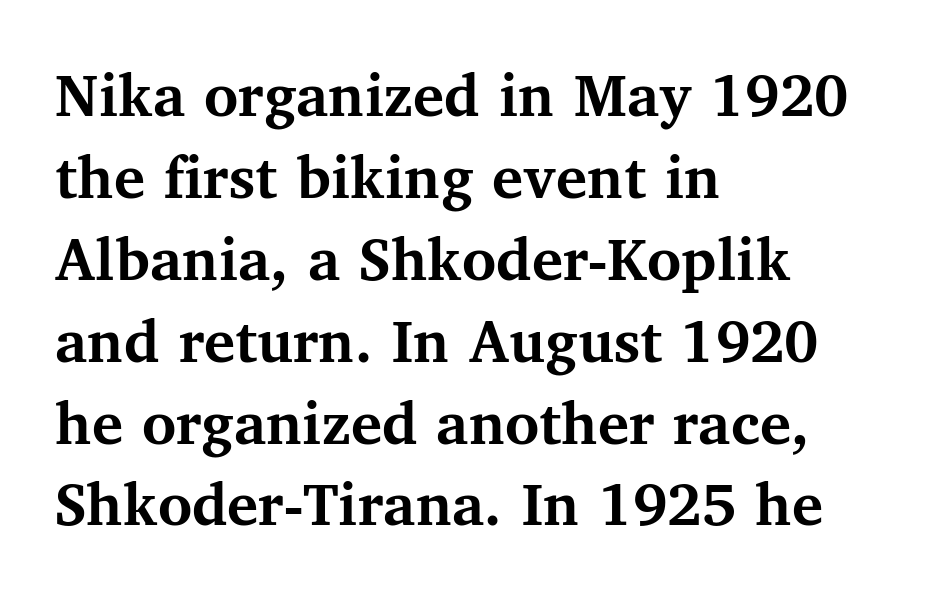
{"serif": "yes", "italic": "no", "bold": "yes", "weight": "semibold", "width": "normal", "stroke_contrast": "medium", "x_height": "medium", "monospaced": "no", "underline": "no", "align": "left", "line_spacing": "normal", "line_spacing_ratio": 1.26, "letter_spacing": "normal", "letter_spacing_em": 0.0, "glyph_px": 65}
